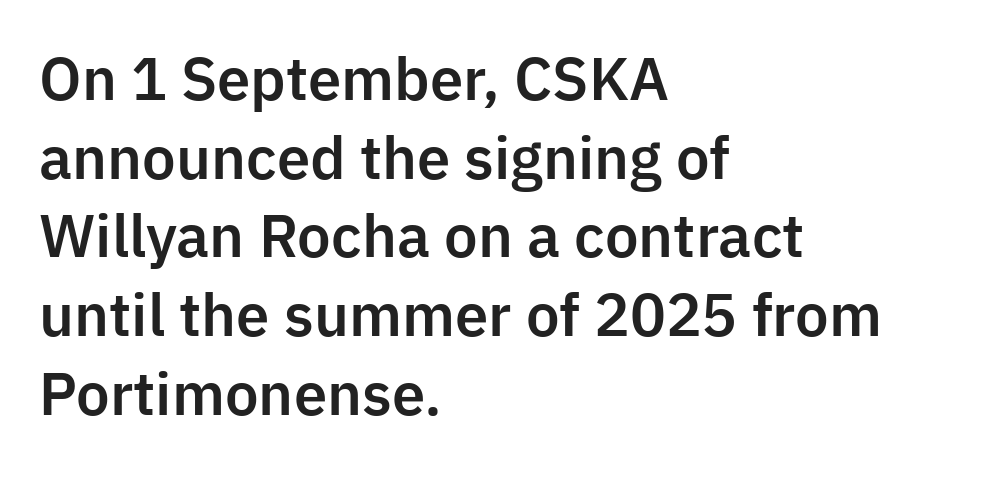
The image shows 57 px sans-serif type, upright; set left-aligned, normal line spacing (1.38x), normal letter spacing, not underlined; low stroke contrast and a medium x-height.
